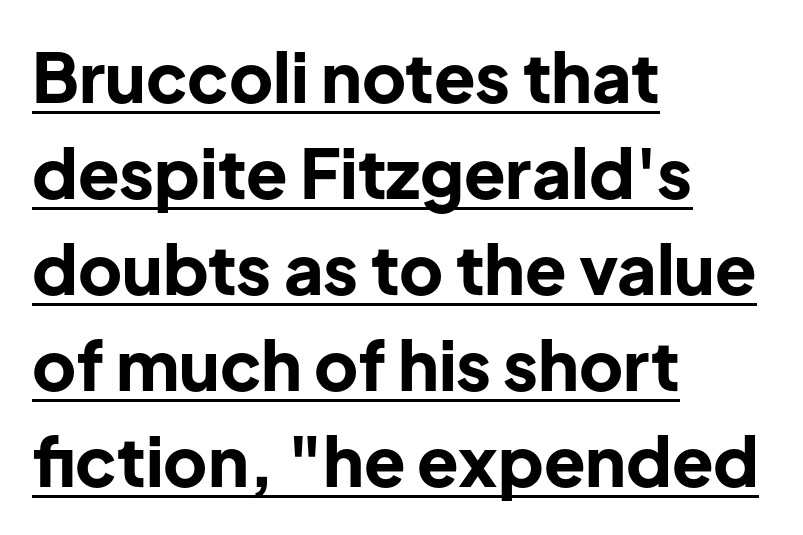
The image shows 68 px bold sans-serif type, upright; set left-aligned, normal line spacing (1.41x), normal letter spacing, underlined; low stroke contrast and a medium x-height.
